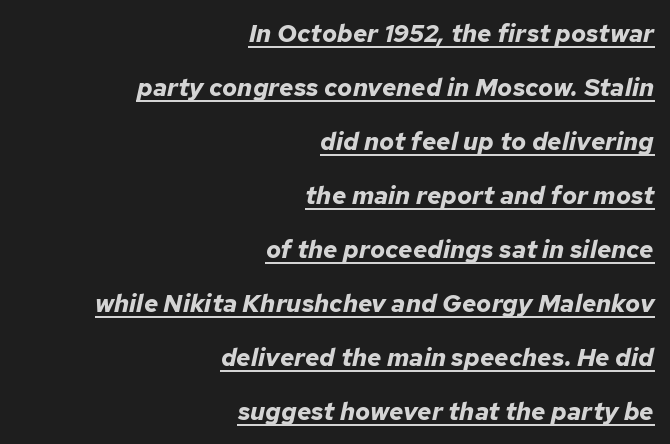
The image shows 25 px bold type, italic (leaning right); set right-aligned, loose line spacing (2.16x), normal letter spacing, underlined.
